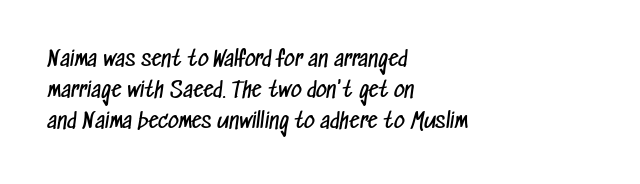
Q: Is the text bold? A: No.
Q: Is the text underlined? A: No.
Q: How is the paragraph aligned? A: Left-aligned.
Q: Is the spacing between letters normal or unusually wide? A: Normal.
Q: Is the spacing between lines tight, normal or loose? A: Normal.
